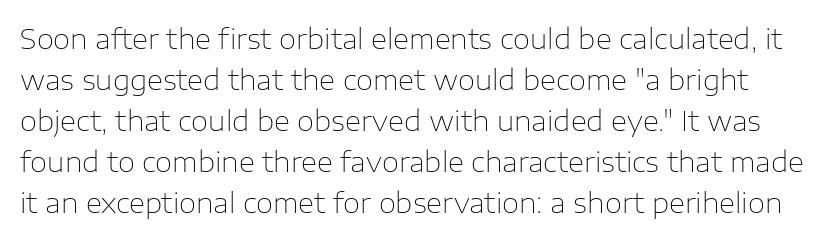
{"serif": "no", "italic": "no", "bold": "no", "weight": "thin", "width": "normal", "stroke_contrast": "low", "x_height": "medium", "monospaced": "no", "underline": "no", "line_spacing": "normal", "line_spacing_ratio": 1.46, "letter_spacing": "normal", "letter_spacing_em": 0.0, "glyph_px": 28}
